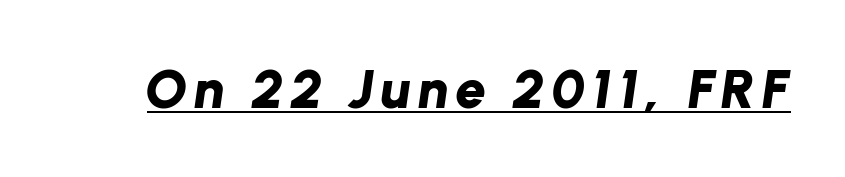
Q: Is the text bold? A: Yes.
Q: Is the text italic (slanted)? A: Yes, it leans right by about 8 degrees.
Q: Is the text underlined? A: Yes.
Q: Width (condensed, normal, or wide)? A: Normal.
Q: Stroke contrast? A: Low.
Q: x-height? A: Medium.
Q: Monospaced? A: No.
